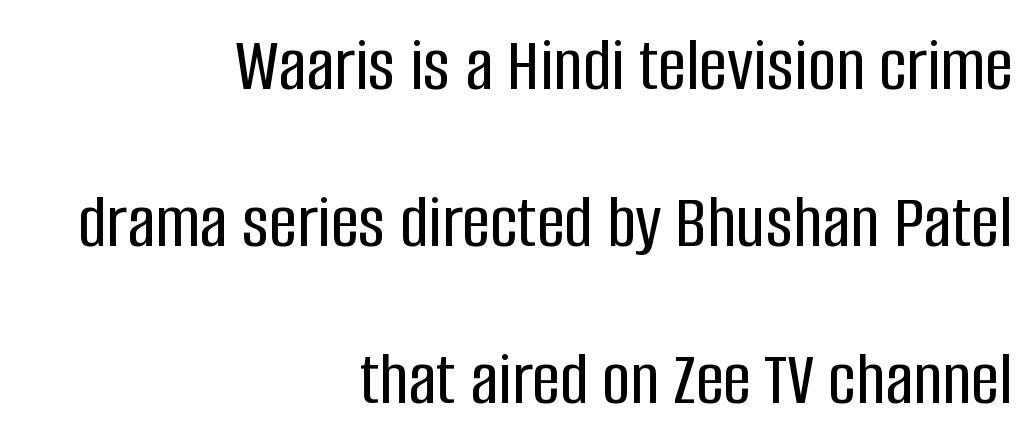
The horizontal fit of the characters is conventional and even. The passage shown is typed in a proportional face where columns would drift. Whoever set this chose breathing room over compactness in the vertical rhythm. Posture: upright roman. Is this a sans? Yes — the strokes have no serifs.
